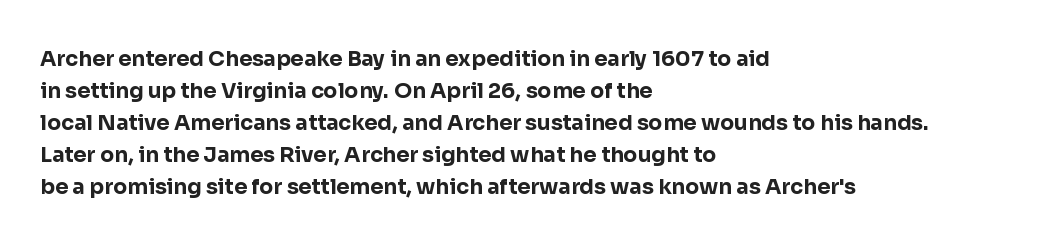
The type sits square on the baseline with zero lean. Summary of weight: heavy, a full bold. Interline gaps are of average width in this sample. The type is set solid horizontally, with unmodified tracking. Underline: absent.
